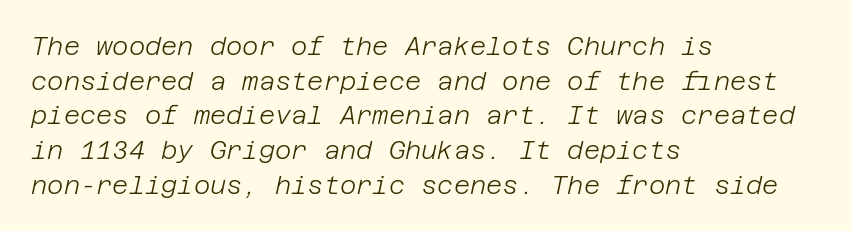
The image shows 25 px text type, italic (leaning right); set left-aligned, normal line spacing (1.39x), normal letter spacing, not underlined.
